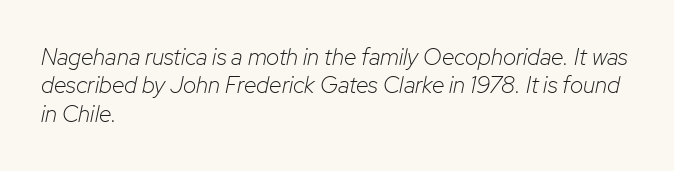
Q: Is the text bold? A: No.
Q: Is the text italic (slanted)? A: Yes, it leans right by about 12 degrees.
Q: Is the text underlined? A: No.
Q: How is the paragraph aligned? A: Left-aligned.
Q: Is the spacing between letters normal or unusually wide? A: Normal.
